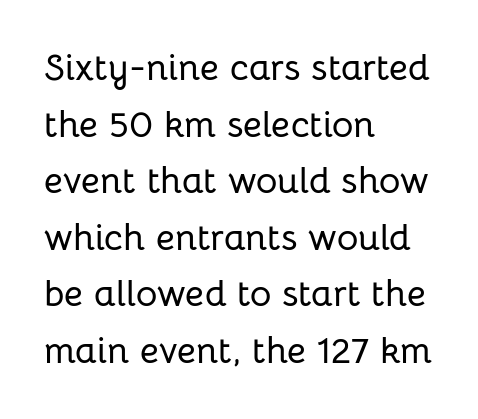
The image shows 37 px sans-serif type, upright; set left-aligned, normal line spacing (1.53x), normal letter spacing, not underlined; low stroke contrast and a medium x-height.
